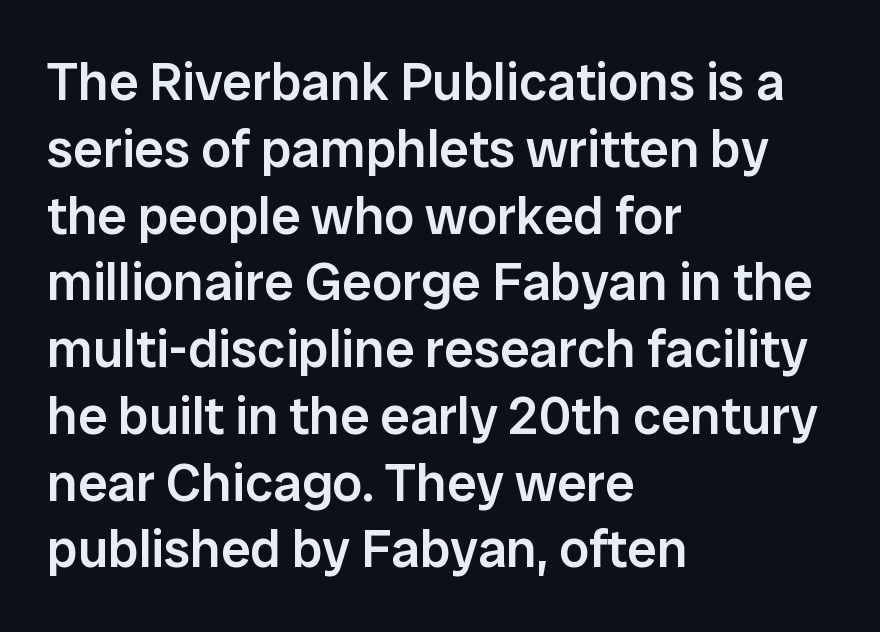
Q: Is the text bold? A: Semi-bold.
Q: Is the text italic (slanted)? A: No, it is upright.
Q: Is the typeface a serif or a sans-serif typeface? A: Sans-serif.
Q: Is the text underlined? A: No.
Q: How is the paragraph aligned? A: Left-aligned.
Q: Is the spacing between letters normal or unusually wide? A: Normal.
Q: Is the spacing between lines tight, normal or loose? A: Normal.
Q: Width (condensed, normal, or wide)? A: Normal.
Q: Stroke contrast? A: Low.
Q: x-height? A: Medium.
Q: Monospaced? A: No.
